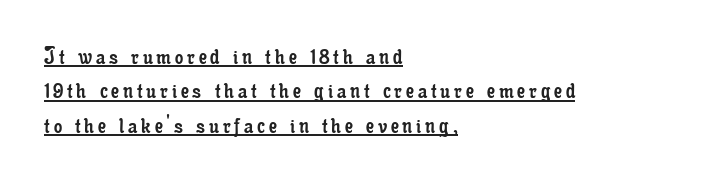
{"italic": "no", "bold": "no", "underline": "yes", "align": "left", "line_spacing": "normal", "line_spacing_ratio": 1.32, "glyph_px": 26}
